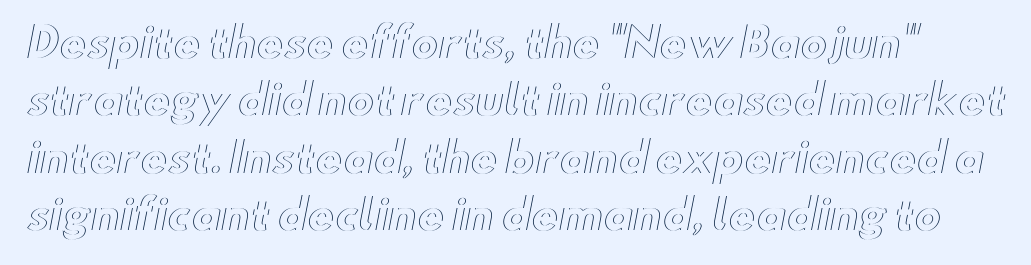
{"width": "wide", "x_height": "small", "monospaced": "no", "underline": "no", "line_spacing": "normal", "line_spacing_ratio": 1.4, "letter_spacing": "normal", "letter_spacing_em": 0.0, "glyph_px": 41}
